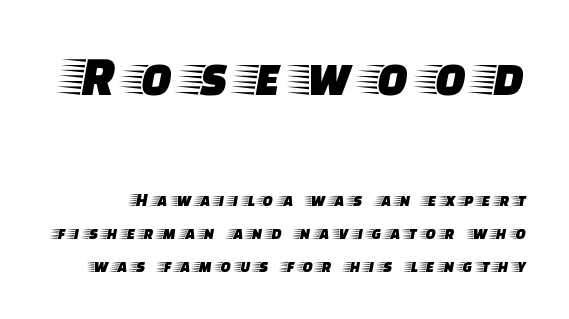
Q: Is the text italic (slanted)? A: Yes.
Q: Is the typeface a serif or a sans-serif typeface? A: Serif.
Q: Is the text underlined? A: No.
Q: Is the spacing between letters normal or unusually wide? A: Unusually wide.
Q: Which block of text is set in a larger size, the first (top) or the second (bottom)? A: The first (top) one.
Q: Width (condensed, normal, or wide)? A: Wide.
Q: Stroke contrast? A: Low.
Q: x-height? A: Large.
Q: Monospaced? A: No.
